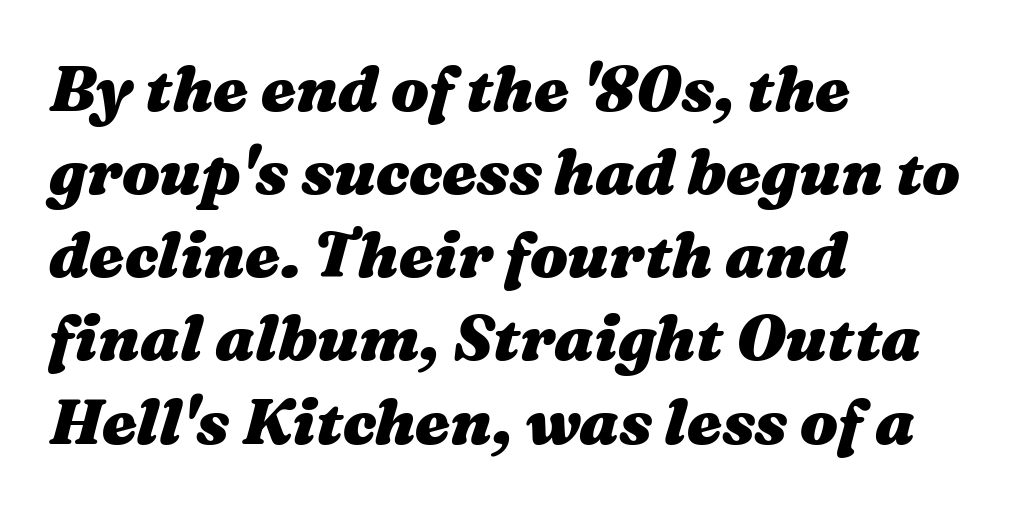
The image shows 63 px heavy, wide type, italic (leaning right); set left-aligned, normal line spacing (1.32x), normal letter spacing, not underlined; medium stroke contrast and a medium x-height.
